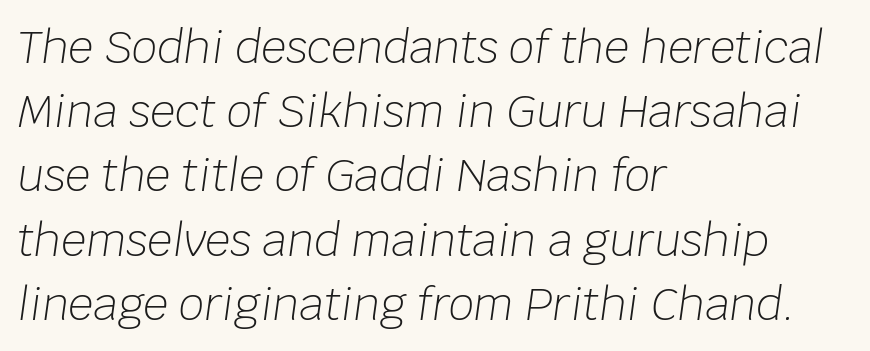
The image shows 44 px light type, italic (leaning right); set left-aligned, normal line spacing (1.46x), normal letter spacing, not underlined; low stroke contrast and a large x-height.
